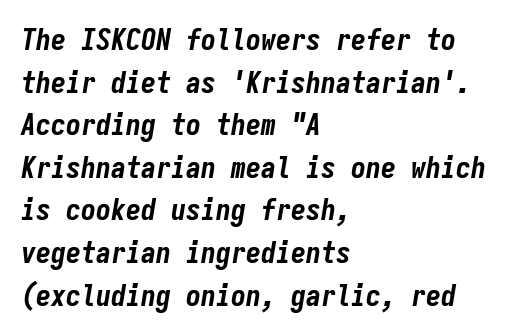
Q: Is the text bold? A: Yes.
Q: Is the text italic (slanted)? A: Yes, it leans right by about 9 degrees.
Q: Is the text underlined? A: No.
Q: How is the paragraph aligned? A: Left-aligned.
Q: Is the spacing between letters normal or unusually wide? A: Normal.
Q: Is the spacing between lines tight, normal or loose? A: Normal.
Q: Width (condensed, normal, or wide)? A: Condensed.
Q: Stroke contrast? A: Low.
Q: x-height? A: Medium.
Q: Monospaced? A: Yes.
